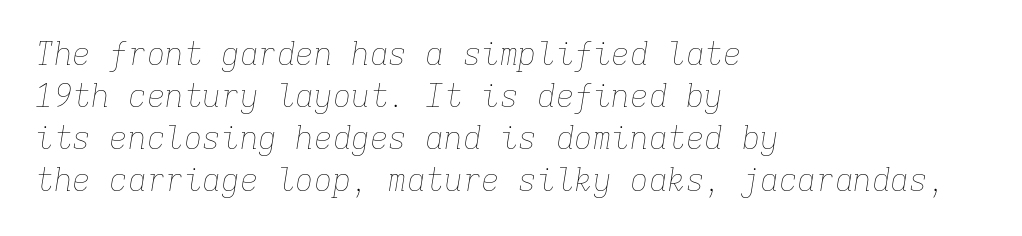
The image shows 31 px thin type, italic (leaning right), monospaced; set left-aligned, normal line spacing (1.36x), normal letter spacing, not underlined; low stroke contrast and a medium x-height.
